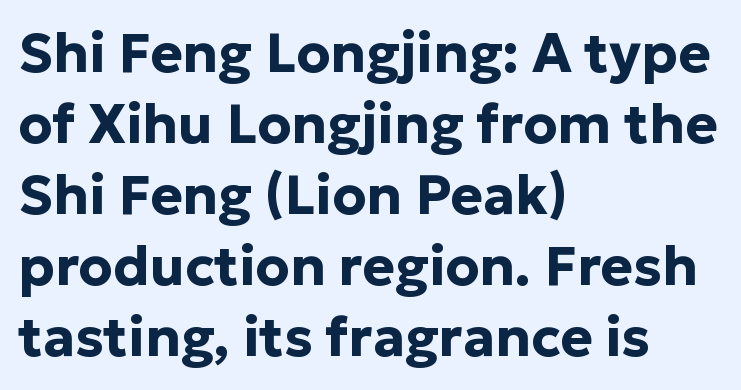
The image shows 55 px bold sans-serif type, upright; set left-aligned, normal line spacing (1.29x), normal letter spacing, not underlined; low stroke contrast and a medium x-height.
